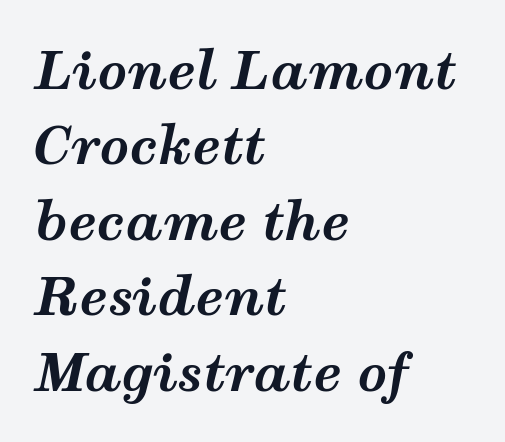
Q: Is the text bold? A: Yes.
Q: Is the text italic (slanted)? A: Yes, it leans right by about 12 degrees.
Q: Is the text underlined? A: No.
Q: How is the paragraph aligned? A: Left-aligned.
Q: Is the spacing between letters normal or unusually wide? A: Normal.
Q: Is the spacing between lines tight, normal or loose? A: Normal.
Q: Width (condensed, normal, or wide)? A: Wide.
Q: Stroke contrast? A: Medium.
Q: x-height? A: Medium.
Q: Monospaced? A: No.
